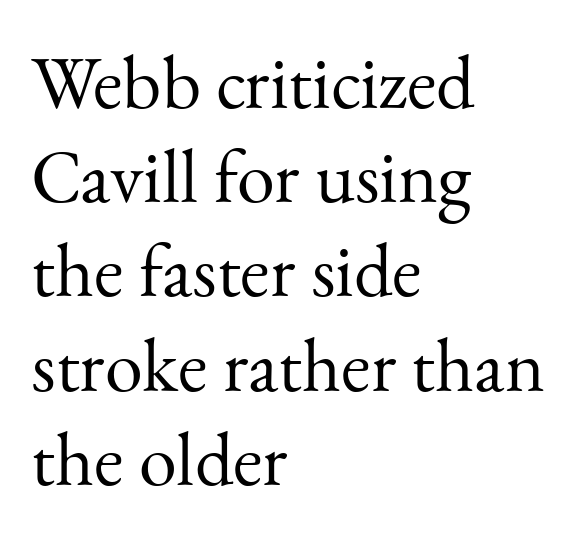
{"serif": "yes", "italic": "no", "bold": "no", "weight": "light", "width": "normal", "stroke_contrast": "medium", "x_height": "small", "monospaced": "no", "underline": "no", "align": "left", "line_spacing_ratio": 1.24, "letter_spacing": "normal", "letter_spacing_em": 0.0, "glyph_px": 76}
